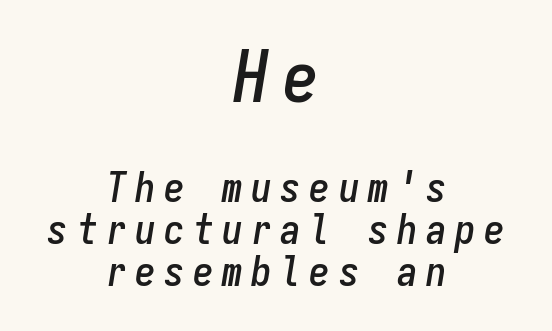
{"italic": "yes", "lean": "right", "slant_degrees": 9, "width": "condensed", "stroke_contrast": "low", "x_height": "medium", "monospaced": "yes", "underline": "no", "align": "center", "line_spacing": "tight", "line_spacing_ratio": 1.02, "letter_spacing": "wide", "letter_spacing_em": 0.21, "larger_block": "first", "size_ratio": 1.73, "glyph_px": 71}
